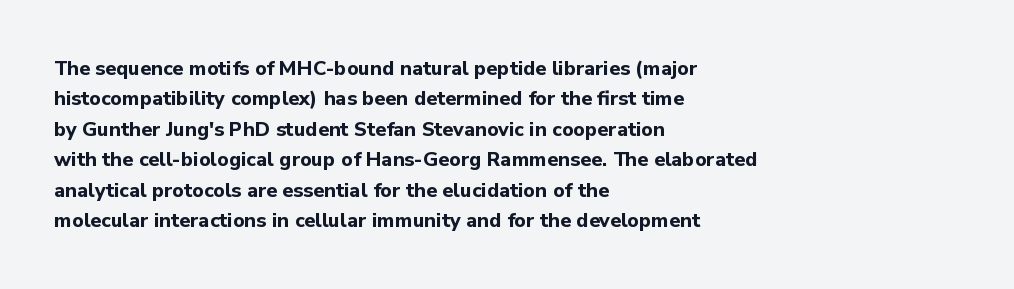
The image shows 20 px bold type, upright; set left-aligned, normal line spacing (1.52x), normal letter spacing, not underlined.
